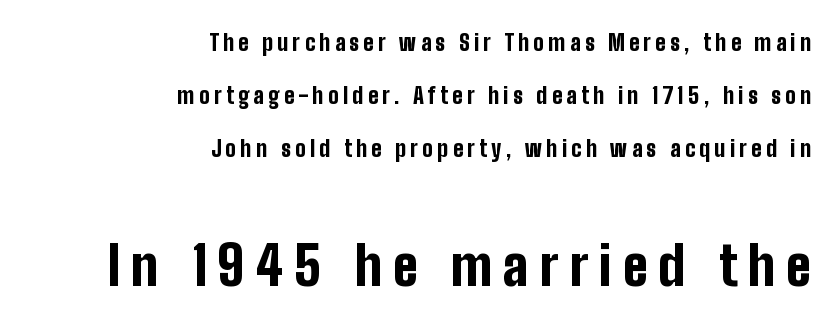
Q: Is the text bold? A: Yes.
Q: Is the text italic (slanted)? A: No, it is upright.
Q: Is the typeface a serif or a sans-serif typeface? A: Sans-serif.
Q: Is the text underlined? A: No.
Q: How is the paragraph aligned? A: Right-aligned.
Q: Is the spacing between letters normal or unusually wide? A: Unusually wide.
Q: Is the spacing between lines tight, normal or loose? A: Loose.
Q: Which block of text is set in a larger size, the first (top) or the second (bottom)? A: The second (bottom) one.
Q: Width (condensed, normal, or wide)? A: Condensed.
Q: Stroke contrast? A: Low.
Q: x-height? A: Medium.
Q: Monospaced? A: No.
